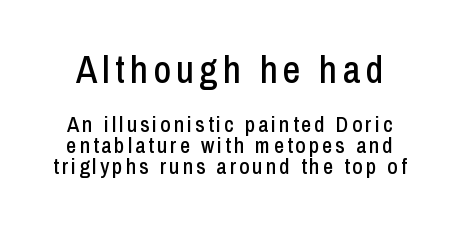
{"serif": "no", "italic": "no", "width": "condensed", "stroke_contrast": "low", "x_height": "medium", "monospaced": "no", "underline": "no", "line_spacing": "tight", "line_spacing_ratio": 0.95, "larger_block": "first", "size_ratio": 1.73, "glyph_px": 38}
